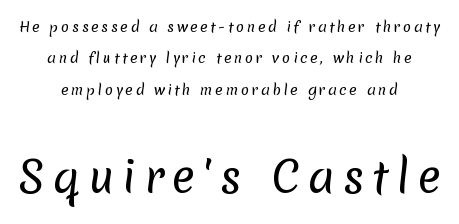
Descenders hang freely into open space. Which margin do the lines hug? Neither — every line sits in the middle. This is sans-serif lettering, the kind often seen on screens and signage. The block sitting lower on the canvas is the one with enlarged characters. The face used here is proportionally spaced, like ordinary book or web type. Honestly, the rows look like they've been pulled way apart.
